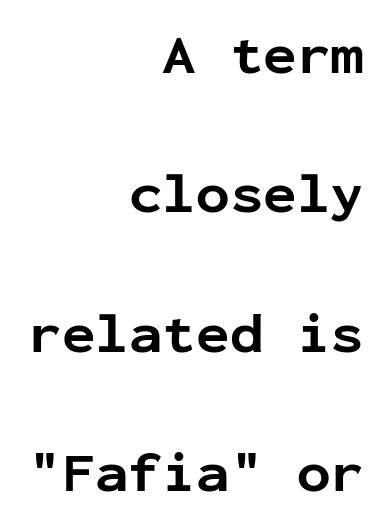
The image shows 56 px bold sans-serif type, upright, monospaced; set right-aligned, loose line spacing (2.49x), normal letter spacing, not underlined; low stroke contrast and a medium x-height.
